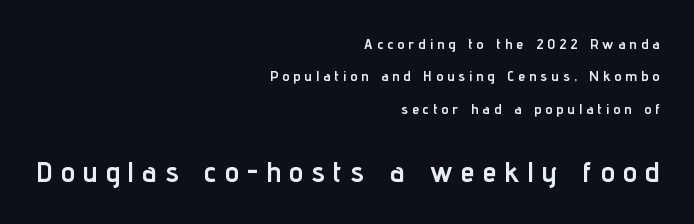
{"serif": "no", "italic": "no", "bold": "yes", "weight": "semibold", "width": "condensed", "stroke_contrast": "low", "x_height": "medium", "monospaced": "no", "underline": "no", "align": "right", "line_spacing": "loose", "line_spacing_ratio": 2.32, "letter_spacing": "wide", "letter_spacing_em": 0.31, "larger_block": "second", "size_ratio": 2.0, "glyph_px": 28}
